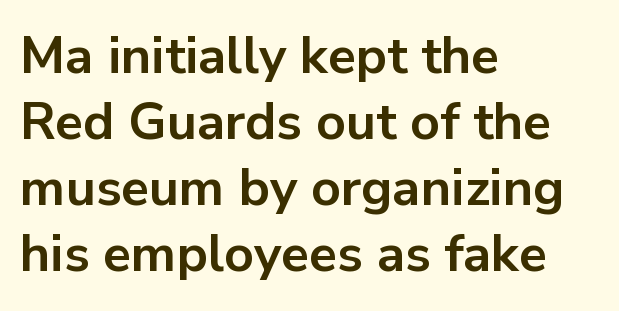
{"serif": "no", "italic": "no", "bold": "yes", "weight": "bold", "width": "normal", "stroke_contrast": "low", "x_height": "medium", "monospaced": "no", "underline": "no", "align": "left", "line_spacing": "normal", "line_spacing_ratio": 1.27, "letter_spacing": "normal", "letter_spacing_em": 0.0, "glyph_px": 52}
